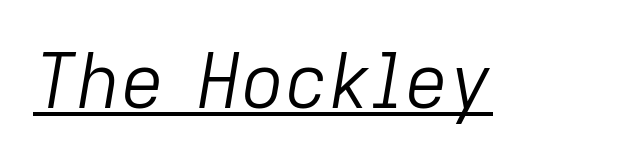
It's the slanting kind of type. Varying glyph widths throughout — classic text-font behaviour. A rule runs beneath these lines of type. Tracking value appears to be zero — textbook default spacing.
